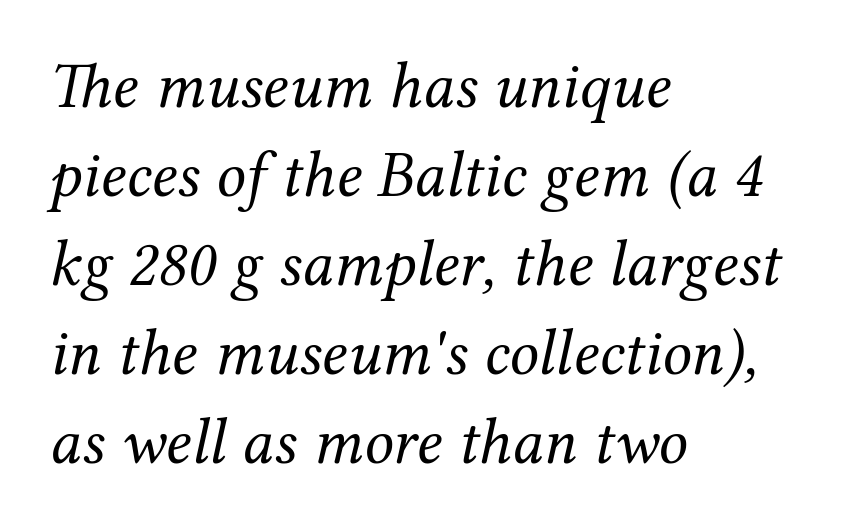
{"serif": "yes", "italic": "yes", "lean": "right", "slant_degrees": 12, "bold": "no", "weight": "regular", "width": "normal", "stroke_contrast": "medium", "x_height": "medium", "monospaced": "no", "underline": "no", "align": "left", "line_spacing": "normal", "line_spacing_ratio": 1.37, "letter_spacing": "normal", "letter_spacing_em": 0.0, "glyph_px": 65}
